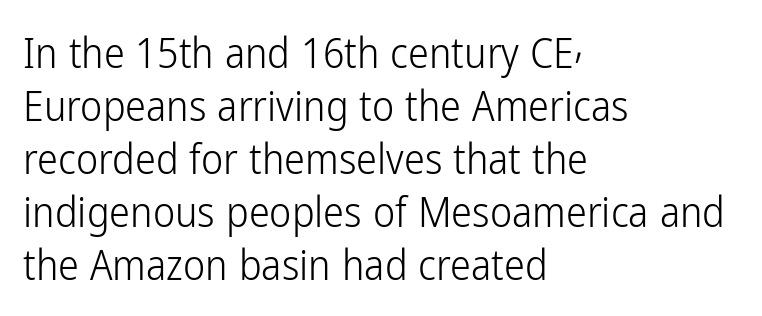
Q: Is the text bold? A: No.
Q: Is the text italic (slanted)? A: No, it is upright.
Q: Is the typeface a serif or a sans-serif typeface? A: Sans-serif.
Q: Is the text underlined? A: No.
Q: How is the paragraph aligned? A: Left-aligned.
Q: Is the spacing between letters normal or unusually wide? A: Normal.
Q: Is the spacing between lines tight, normal or loose? A: Normal.
Q: Width (condensed, normal, or wide)? A: Condensed.
Q: Stroke contrast? A: Low.
Q: x-height? A: Medium.
Q: Monospaced? A: No.
